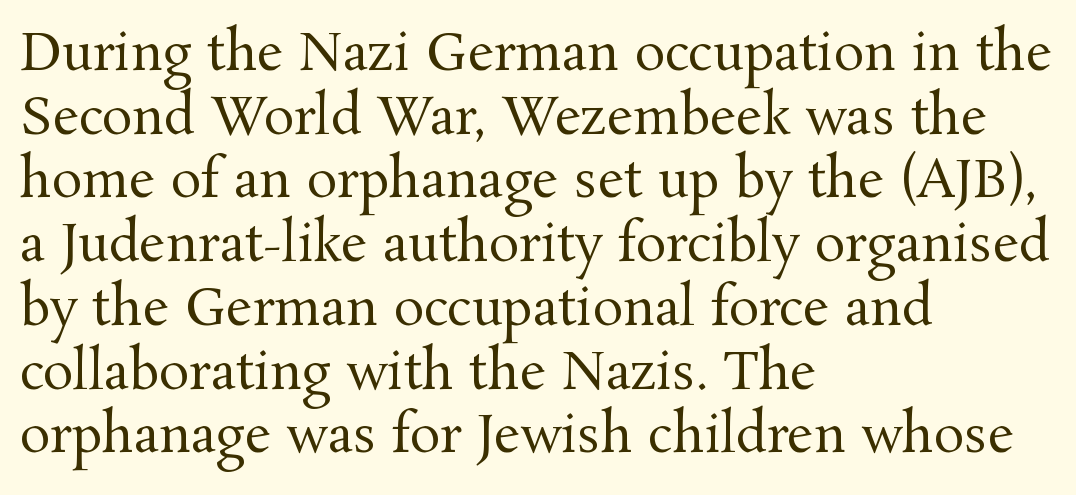
{"serif": "yes", "italic": "no", "bold": "no", "weight": "regular", "width": "normal", "stroke_contrast": "medium", "x_height": "medium", "monospaced": "no", "underline": "no", "align": "left", "line_spacing": "normal", "line_spacing_ratio": 1.25, "letter_spacing": "normal", "letter_spacing_em": 0.0, "glyph_px": 51}
